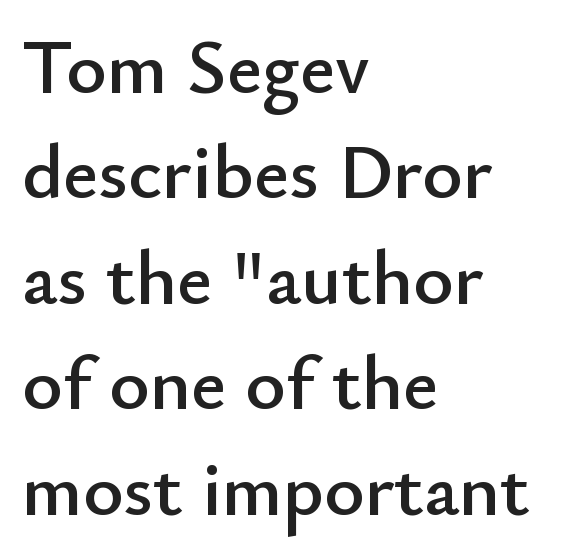
{"serif": "no", "italic": "no", "width": "normal", "stroke_contrast": "low", "x_height": "small", "monospaced": "no", "underline": "no", "align": "left", "line_spacing": "normal", "line_spacing_ratio": 1.37, "letter_spacing": "normal", "letter_spacing_em": 0.0, "glyph_px": 77}
